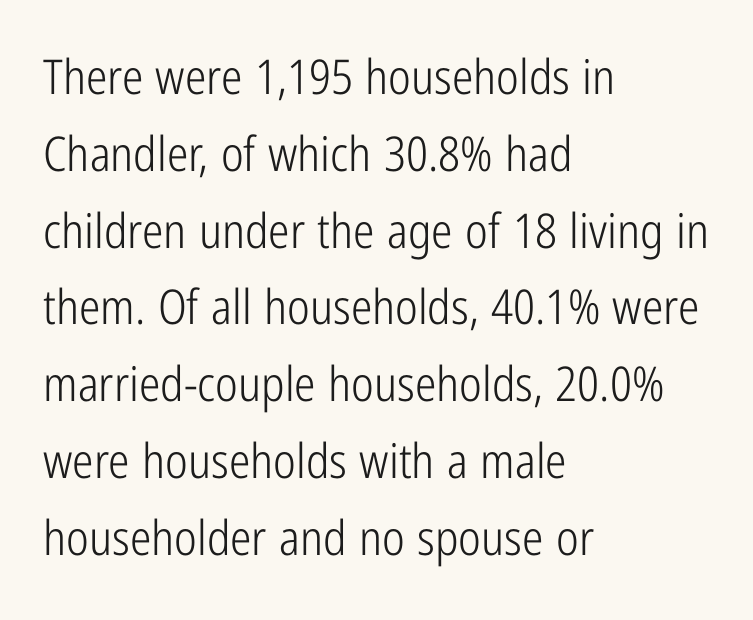
{"serif": "no", "italic": "no", "bold": "no", "weight": "light", "width": "condensed", "stroke_contrast": "low", "x_height": "medium", "monospaced": "no", "underline": "no", "align": "left", "line_spacing": "normal", "line_spacing_ratio": 1.6, "letter_spacing": "normal", "letter_spacing_em": 0.0, "glyph_px": 48}
